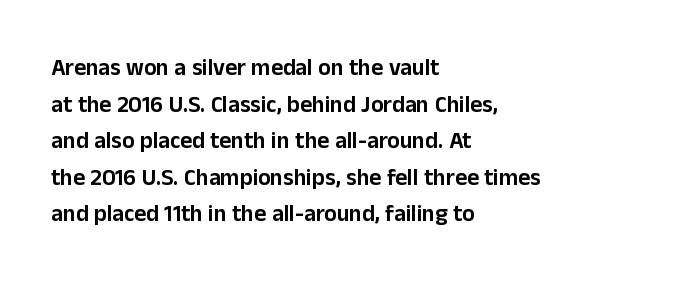
Rendered with straight, roman letterforms. Notice how the passage keeps a crisp vertical edge on the left only. A typesetter would call this leading conventional body-copy spacing. Is the letter spacing exaggerated? No — it looks like the ordinary default.
